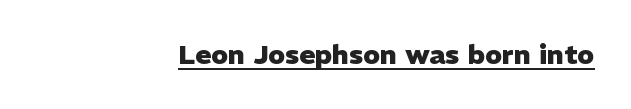
{"italic": "no", "bold": "yes", "underline": "yes", "align": "right", "letter_spacing": "normal", "letter_spacing_em": 0.0, "glyph_px": 27}
